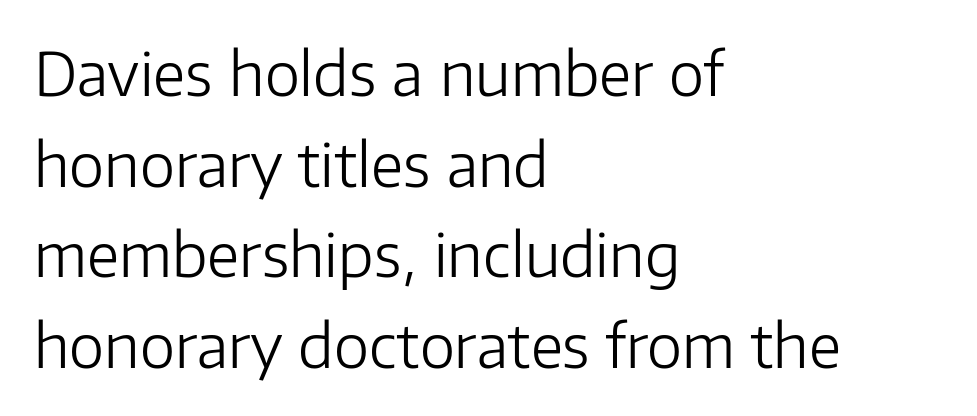
Every stem runs plumb, perpendicular to the baseline. Which margin do the lines hug? The left one — the right edge is uneven. A typesetter would call this leading conventional body-copy spacing. The type family on display is of the sans-serif kind.
